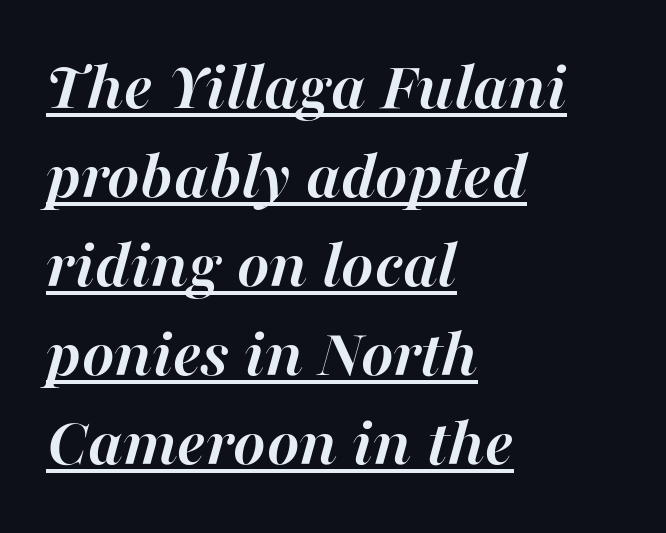
Q: Is the text bold? A: Yes.
Q: Is the text italic (slanted)? A: Yes, it leans right by about 16 degrees.
Q: Is the text underlined? A: Yes.
Q: How is the paragraph aligned? A: Left-aligned.
Q: Is the spacing between letters normal or unusually wide? A: Normal.
Q: Is the spacing between lines tight, normal or loose? A: Normal.
Q: Width (condensed, normal, or wide)? A: Normal.
Q: Stroke contrast? A: High.
Q: x-height? A: Medium.
Q: Monospaced? A: No.
